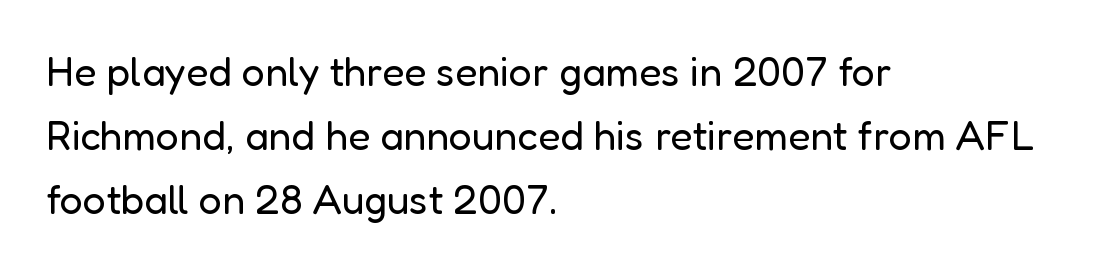
The image shows 41 px regular-weight sans-serif type, upright; set left-aligned, normal line spacing (1.56x), normal letter spacing, not underlined; low stroke contrast and a medium x-height.
